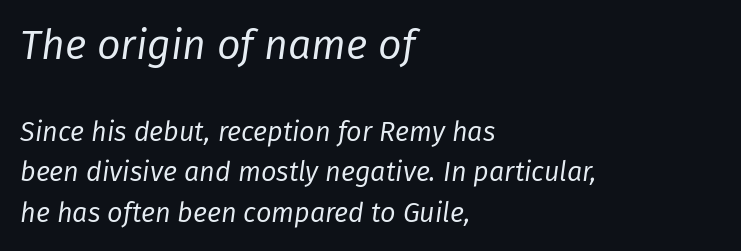
The image shows 41 px regular-weight type, italic (leaning right); set left-aligned, normal line spacing (1.51x), normal letter spacing, not underlined; the first (top) block is 1.52x larger; low stroke contrast and a medium x-height.
